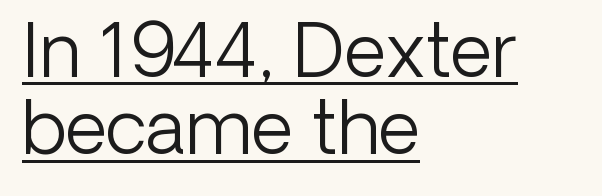
Q: Is the text bold? A: No.
Q: Is the text italic (slanted)? A: No, it is upright.
Q: Is the typeface a serif or a sans-serif typeface? A: Sans-serif.
Q: Is the text underlined? A: Yes.
Q: How is the paragraph aligned? A: Left-aligned.
Q: Is the spacing between letters normal or unusually wide? A: Normal.
Q: Is the spacing between lines tight, normal or loose? A: Tight.
Q: Width (condensed, normal, or wide)? A: Normal.
Q: Stroke contrast? A: Low.
Q: x-height? A: Medium.
Q: Monospaced? A: No.
